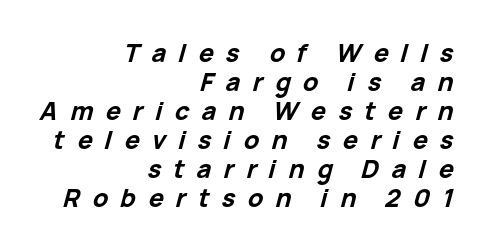
Q: Is the text bold? A: Yes.
Q: Is the text italic (slanted)? A: Yes, it leans right by about 15 degrees.
Q: Is the text underlined? A: No.
Q: How is the paragraph aligned? A: Right-aligned.
Q: Is the spacing between letters normal or unusually wide? A: Unusually wide.
